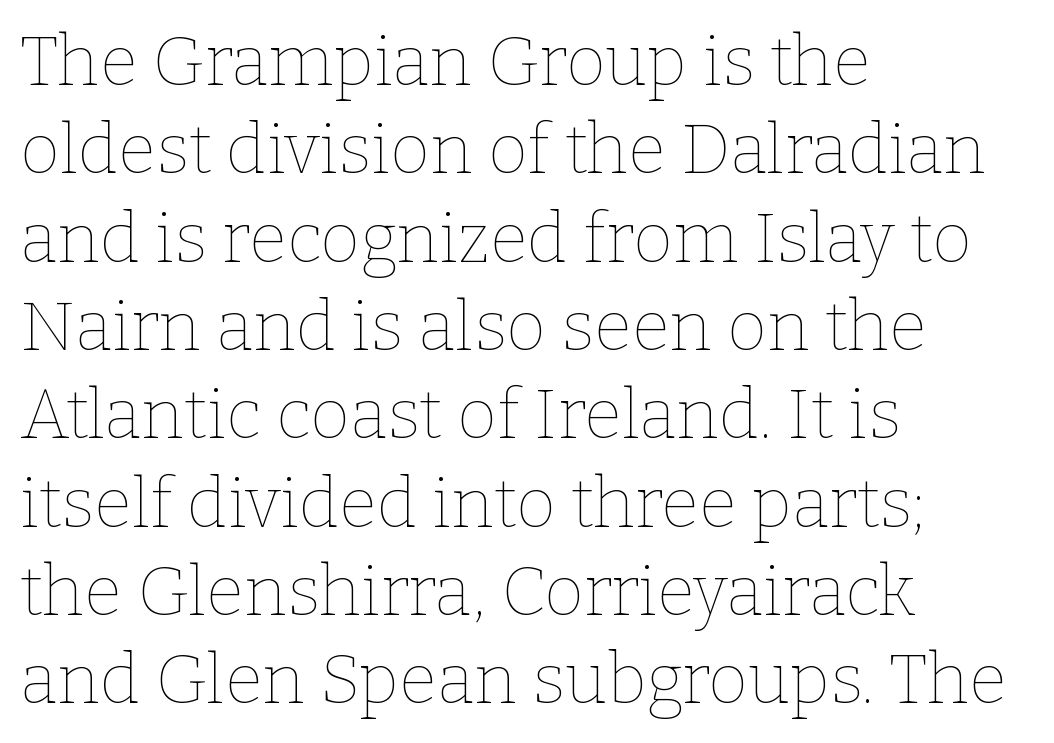
Q: Is the text bold? A: No.
Q: Is the text italic (slanted)? A: No, it is upright.
Q: Is the text underlined? A: No.
Q: How is the paragraph aligned? A: Left-aligned.
Q: Is the spacing between letters normal or unusually wide? A: Normal.
Q: Is the spacing between lines tight, normal or loose? A: Normal.
Q: Width (condensed, normal, or wide)? A: Normal.
Q: Stroke contrast? A: Low.
Q: x-height? A: Medium.
Q: Monospaced? A: No.
